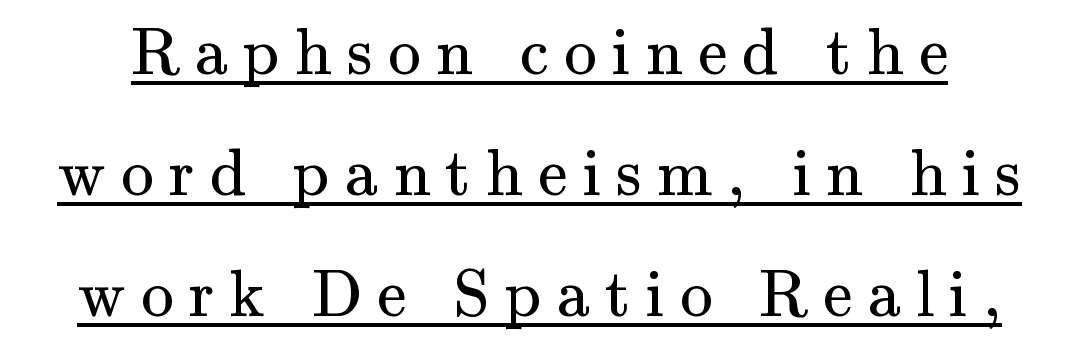
{"serif": "yes", "italic": "no", "bold": "no", "weight": "regular", "width": "normal", "stroke_contrast": "medium", "x_height": "small", "monospaced": "no", "underline": "yes", "line_spacing_ratio": 1.83, "letter_spacing": "wide", "letter_spacing_em": 0.23, "glyph_px": 66}
